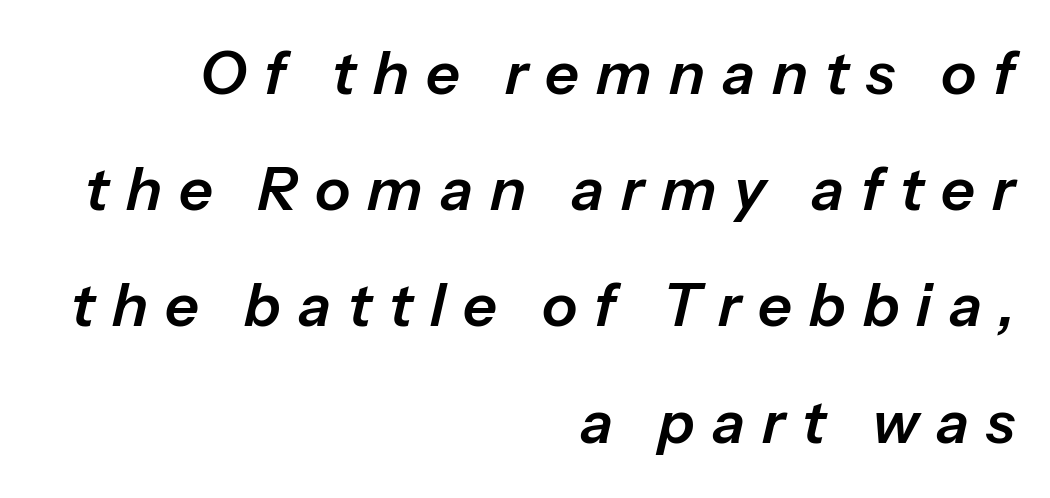
Compared with ordinary roman type, these characters are visibly tilted. Whoever set this chose breathing room over compactness in the vertical rhythm. Each word looks stretched out because of the extra space between its letters. Anything drawn beneath the words? Only blank space.
